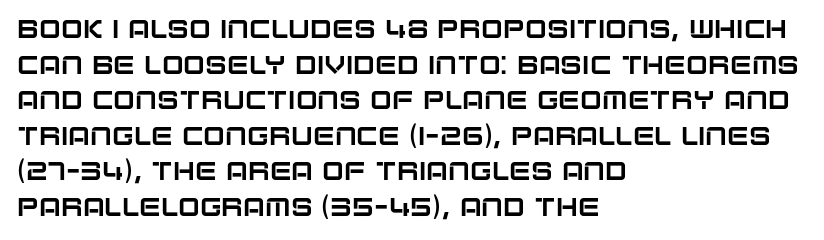
Compared with a centered layout, this one pins lines to the left instead. These lines were composed using upright roman letters. The type is set solid horizontally, with unmodified tracking. Vertical spacing — default. A bare baseline throughout the passage.
